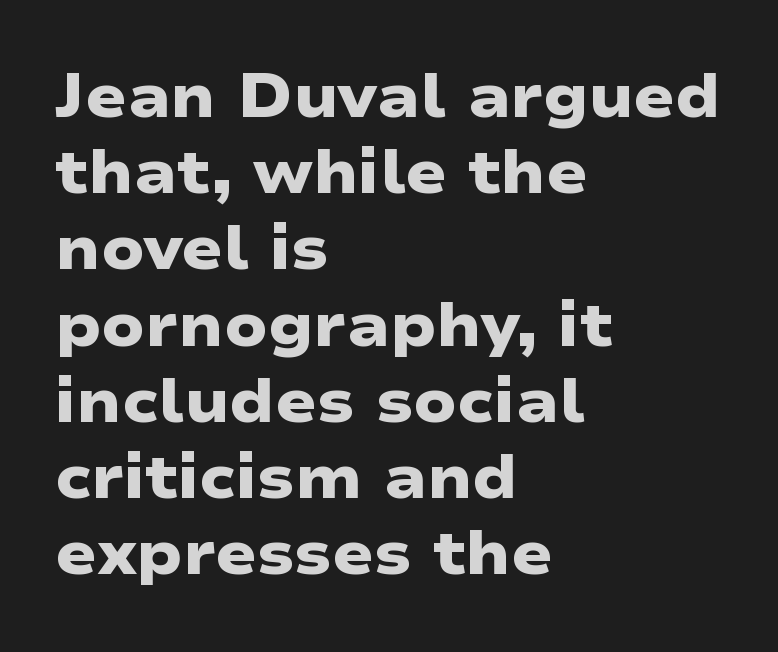
{"serif": "no", "bold": "yes", "weight": "heavy", "width": "wide", "stroke_contrast": "low", "x_height": "medium", "monospaced": "no", "underline": "no", "align": "left", "line_spacing": "normal", "line_spacing_ratio": 1.25, "letter_spacing": "normal", "letter_spacing_em": 0.0, "glyph_px": 61}
